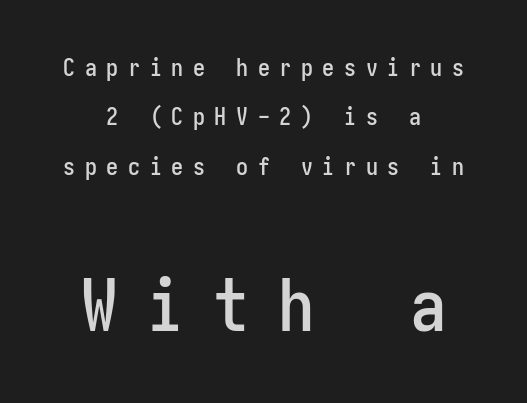
The image shows 73 px condensed sans-serif type, upright; set centered, loose line spacing (2.06x), unusually wide letter spacing (+0.4 em), not underlined; the second (bottom) block is 3.04x larger; low stroke contrast and a medium x-height.
